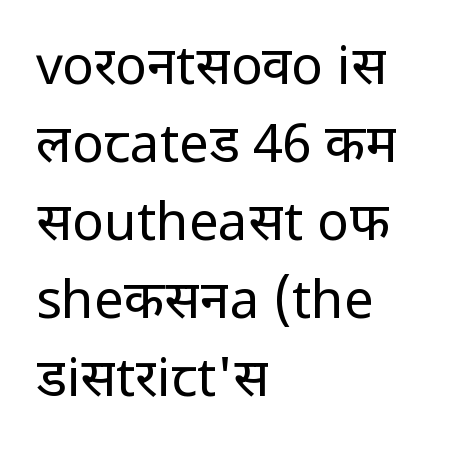
Interline gaps are of average width in this sample. Stems here are at most as thick as an everyday book face. Typeset ragged right — the left edge is the straight one. These lines are composed in type without serifs. Spacing verdict: proportional, widths tailored to each character.
